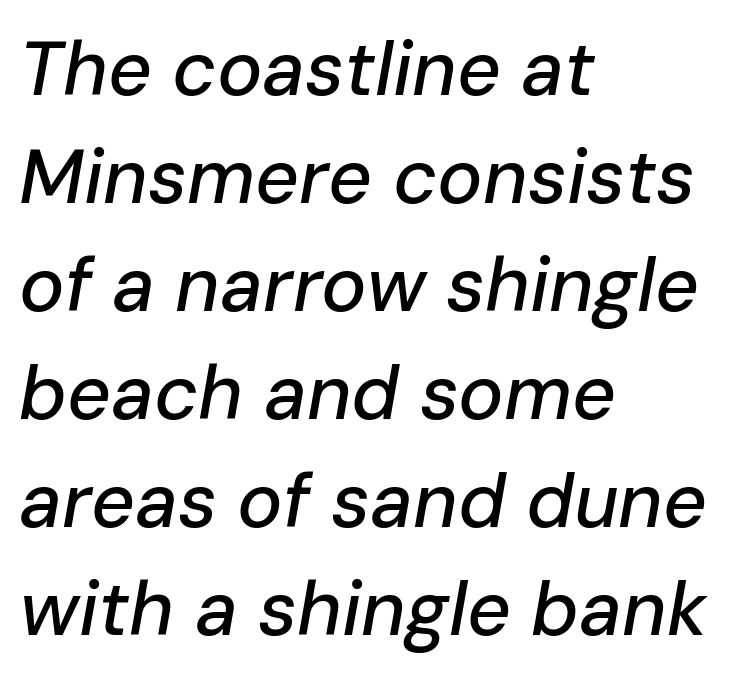
Q: Is the text italic (slanted)? A: Yes, it leans right by about 10 degrees.
Q: Is the text underlined? A: No.
Q: How is the paragraph aligned? A: Left-aligned.
Q: Is the spacing between letters normal or unusually wide? A: Normal.
Q: Is the spacing between lines tight, normal or loose? A: Normal.
Q: Width (condensed, normal, or wide)? A: Normal.
Q: Stroke contrast? A: Low.
Q: x-height? A: Medium.
Q: Monospaced? A: No.
